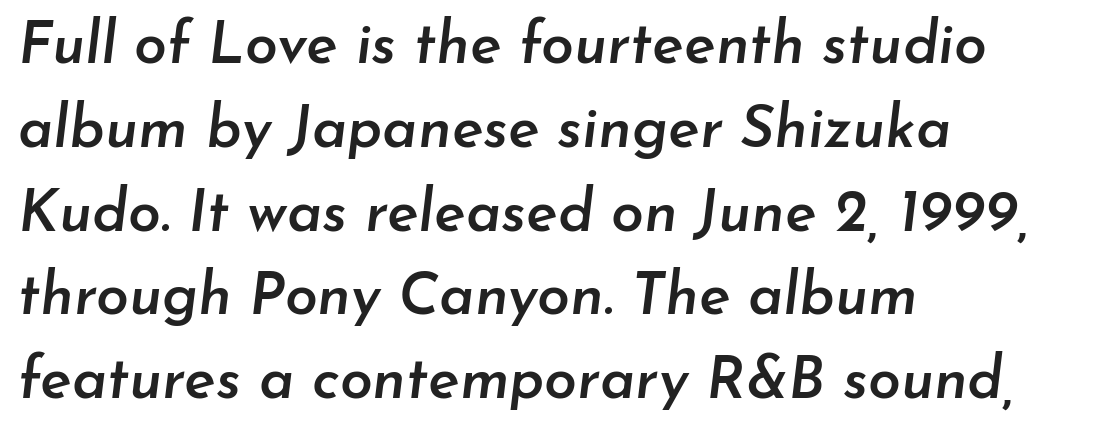
The image shows 59 px semibold type, italic (leaning right); set left-aligned, normal line spacing (1.42x), normal letter spacing, not underlined; low stroke contrast and a small x-height.
